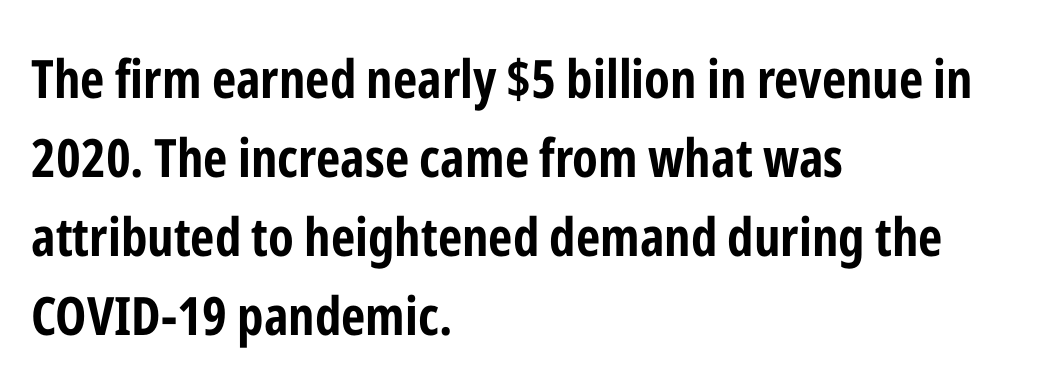
The image shows 53 px bold, condensed sans-serif type, upright; set left-aligned, normal line spacing (1.49x), normal letter spacing, not underlined; low stroke contrast and a medium x-height.
